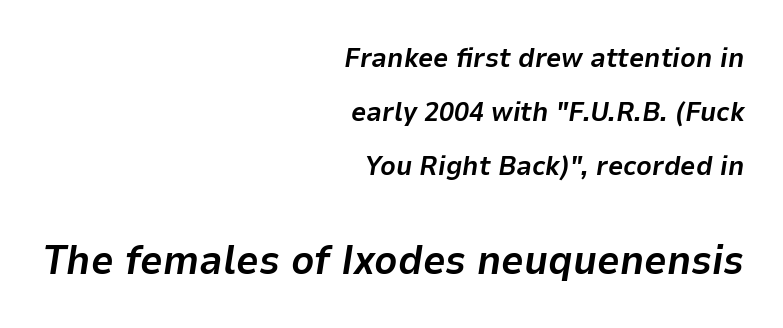
Q: Is the text bold? A: Yes.
Q: Is the text italic (slanted)? A: Yes, it leans right by about 9 degrees.
Q: Is the text underlined? A: No.
Q: How is the paragraph aligned? A: Right-aligned.
Q: Is the spacing between letters normal or unusually wide? A: Normal.
Q: Is the spacing between lines tight, normal or loose? A: Loose.
Q: Which block of text is set in a larger size, the first (top) or the second (bottom)? A: The second (bottom) one.
Q: Width (condensed, normal, or wide)? A: Normal.
Q: Stroke contrast? A: Low.
Q: x-height? A: Medium.
Q: Monospaced? A: No.
